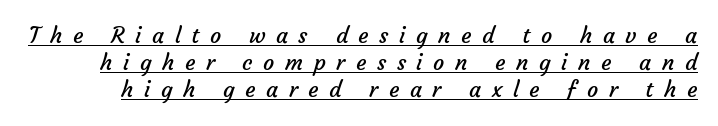
The image shows 22 px text type; set line spacing 1.23x, unusually wide letter spacing (+0.48 em), underlined.
